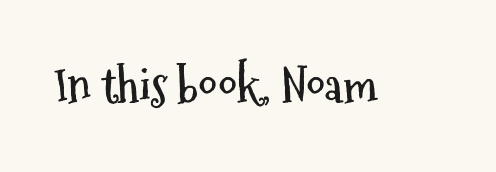
Does extra space separate the letters? No, they use regular spacing. Ascenders rise straight up at ninety degrees. The face used here has the dense, thick strokes of a bold. This sample has the flowing, uneven cadence of proportional lettering. This is sans-serif lettering, the kind often seen on screens and signage.
